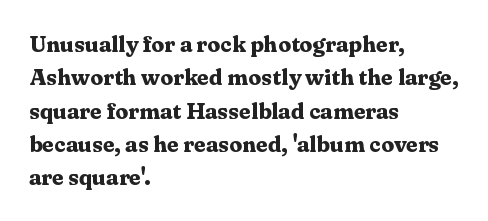
{"italic": "no", "bold": "yes", "underline": "no", "align": "left", "line_spacing": "normal", "line_spacing_ratio": 1.45, "letter_spacing": "normal", "letter_spacing_em": 0.0, "glyph_px": 23}
